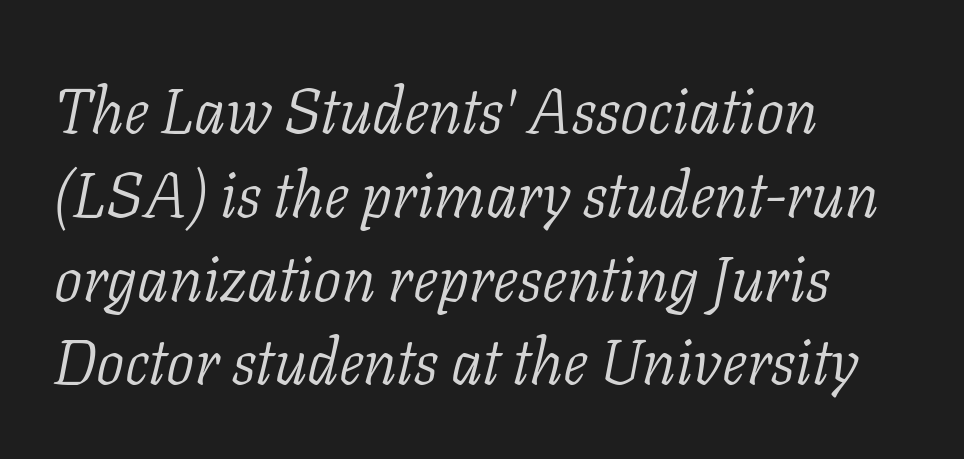
The image shows 63 px light serif type, italic (leaning right); set left-aligned, normal line spacing (1.33x), normal letter spacing, not underlined; low stroke contrast and a medium x-height.
